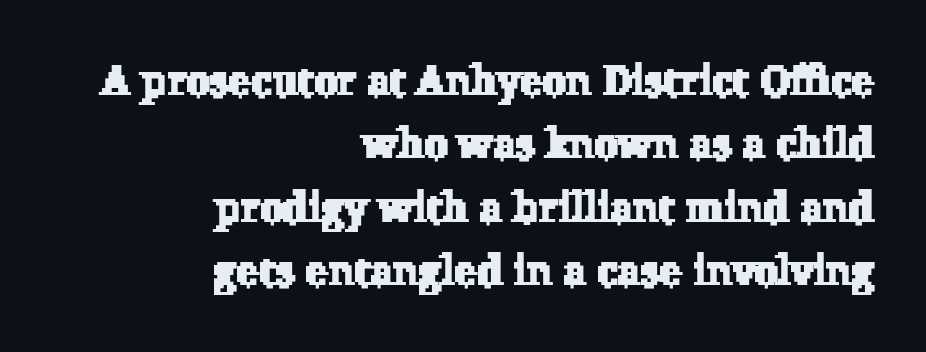
Q: Is the typeface a serif or a sans-serif typeface? A: Serif.
Q: Is the text underlined? A: No.
Q: How is the paragraph aligned? A: Right-aligned.
Q: Is the spacing between letters normal or unusually wide? A: Normal.
Q: Is the spacing between lines tight, normal or loose? A: Normal.
Q: Width (condensed, normal, or wide)? A: Normal.
Q: Stroke contrast? A: Low.
Q: x-height? A: Medium.
Q: Monospaced? A: No.
